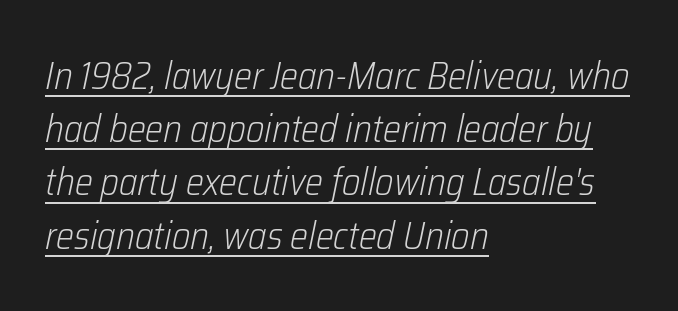
The image shows 38 px light, condensed type, italic (leaning right); set left-aligned, normal line spacing (1.4x), normal letter spacing, underlined; low stroke contrast and a medium x-height.
